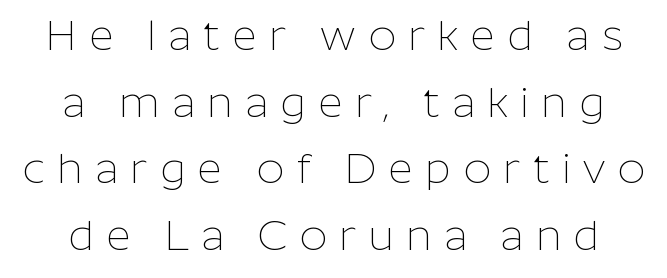
Tall strokes in this sample are plumb rather than angled. Interline gaps are of average width in this sample. The weight tops out at a normal text grade. Character widths vary here, with narrow letters taking less room than wide ones. Underline: absent.
